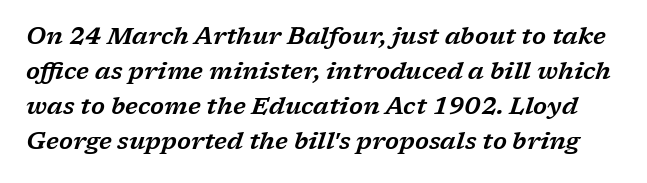
Bare-footed words on every line. What stands out about the letter spacing? Nothing — it is the standard amount. The specimen reads as italic at a glance. Successive baselines arrive at the customary interval.
